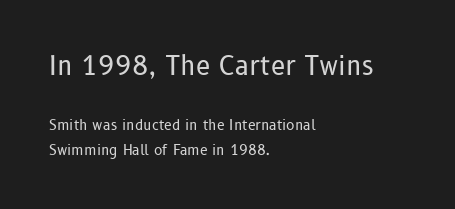
Q: Is the text bold? A: No.
Q: Is the text italic (slanted)? A: No, it is upright.
Q: Is the text underlined? A: No.
Q: How is the paragraph aligned? A: Left-aligned.
Q: Is the spacing between letters normal or unusually wide? A: Normal.
Q: Which block of text is set in a larger size, the first (top) or the second (bottom)? A: The first (top) one.
